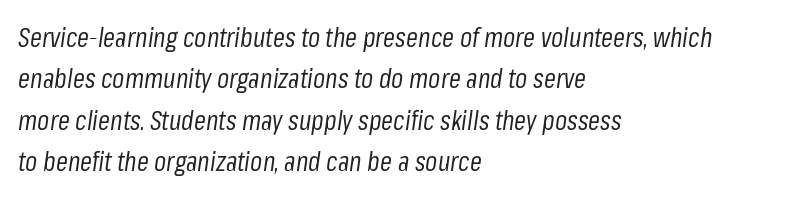
A quiet, ordinary-to-light weight characterises the typeface. Anything drawn beneath the words? Only blank space. This rendering uses left alignment, leaving the right contour irregular. Nothing unusual about the tracking: characters are spaced as the font intends. Is the type slanted? Yes — the strokes lean at a clear angle.
